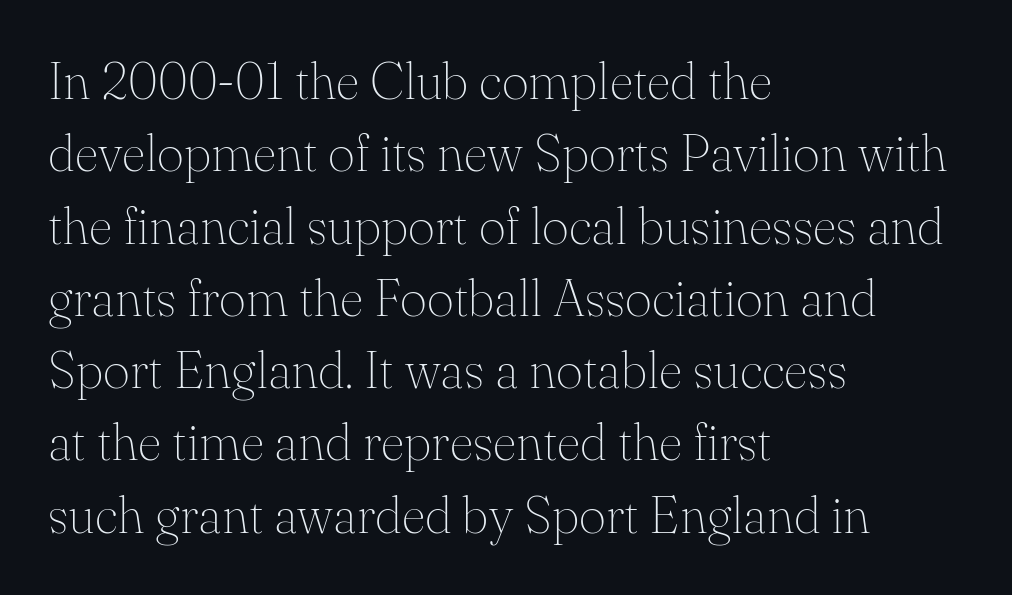
{"serif": "yes", "italic": "no", "bold": "no", "weight": "thin", "width": "normal", "stroke_contrast": "medium", "x_height": "small", "monospaced": "no", "underline": "no", "align": "left", "line_spacing": "normal", "line_spacing_ratio": 1.39, "letter_spacing": "normal", "letter_spacing_em": 0.0, "glyph_px": 52}
